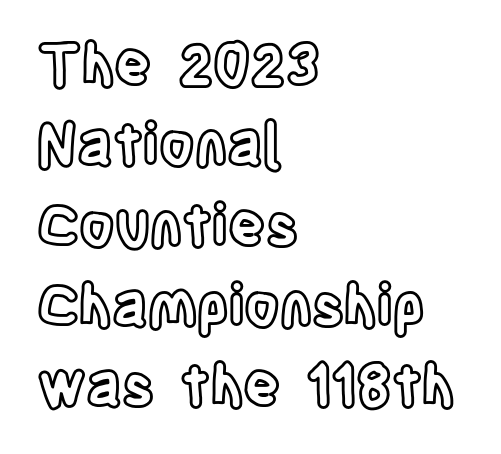
The image shows 57 px condensed type, upright; set left-aligned, normal line spacing (1.41x), normal letter spacing, not underlined; a large x-height.
